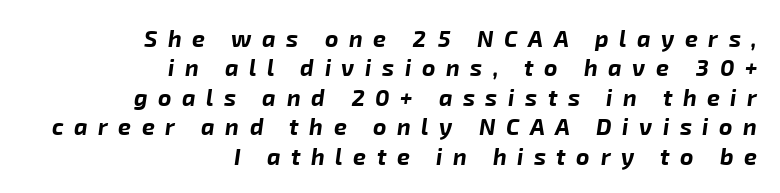
Inter-character spacing is expanded well beyond the font's built-in metrics. Compared with an ordinary text face, these strokes are far heavier — a full bold. Teacher's note: observe the even right margin — that is flush-right alignment. The passage shown is not underscored anywhere. Whoever set this chose a conventional vertical rhythm. The face used here has a pronounced slope to its letters.
